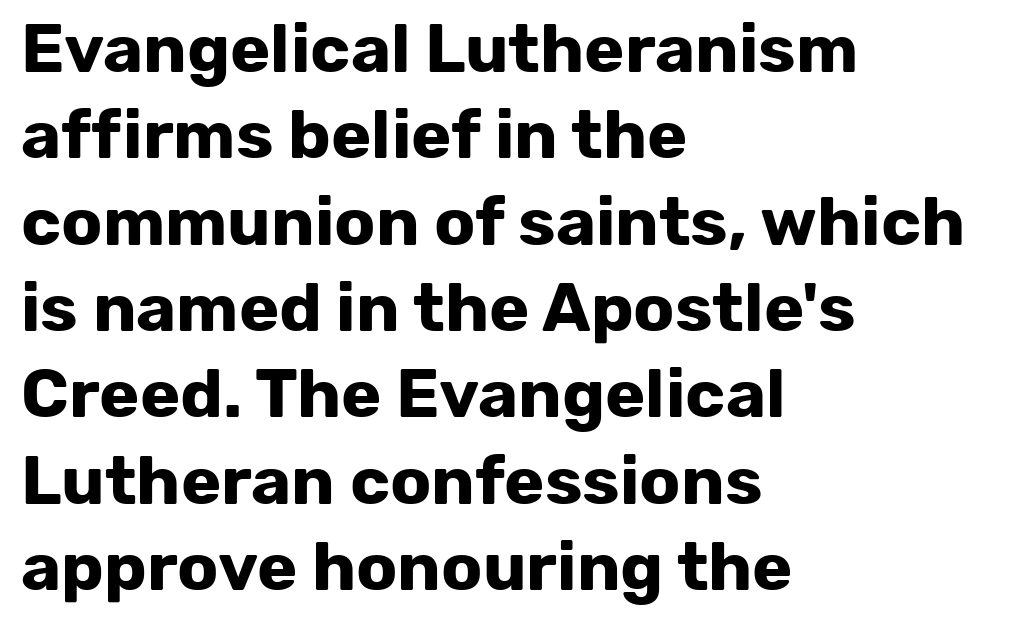
The zone under the glyphs is completely vacant. Standard letterfit; no display-style spreading of the glyphs. Its strokes are broad and dark, the hallmark of bold type. Is this a fixed-width face? No — the glyphs have proportional, varying widths.
